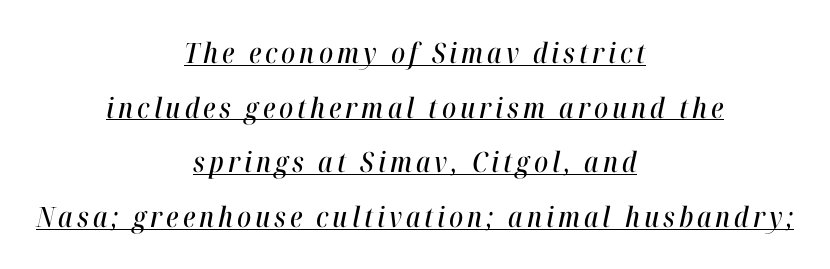
Decoration check: the copy is underlined. Regarding leading, the lines here are spaced well apart. Slanted lettering throughout. Note the varied advance widths — an 'i' is clearly narrower than an 'm'. The whitespace from short lines is split evenly between both sides.
